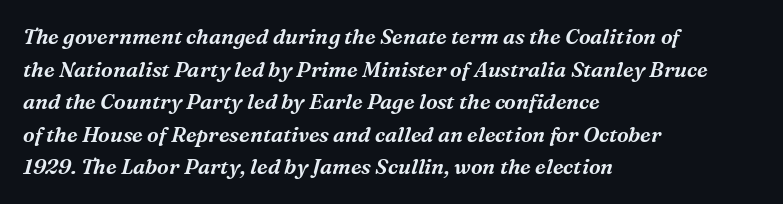
Only glyphs here, with clear space below each row. Horizontal bands of white between lines are of average thickness. Between one letter and the next there's only the usual sliver of space. Each line starts at the same left margin while the right side varies. There's an unmistakable incline to the writing here.
